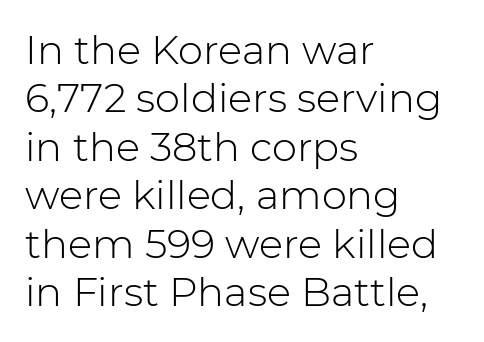
{"serif": "no", "italic": "no", "bold": "no", "weight": "light", "width": "normal", "stroke_contrast": "low", "x_height": "medium", "monospaced": "no", "underline": "no", "align": "left", "line_spacing_ratio": 1.21, "letter_spacing": "normal", "letter_spacing_em": 0.0, "glyph_px": 40}
